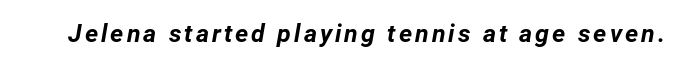
Q: Is the text bold? A: Yes.
Q: Is the text italic (slanted)? A: Yes, it leans right by about 12 degrees.
Q: Is the text underlined? A: No.
